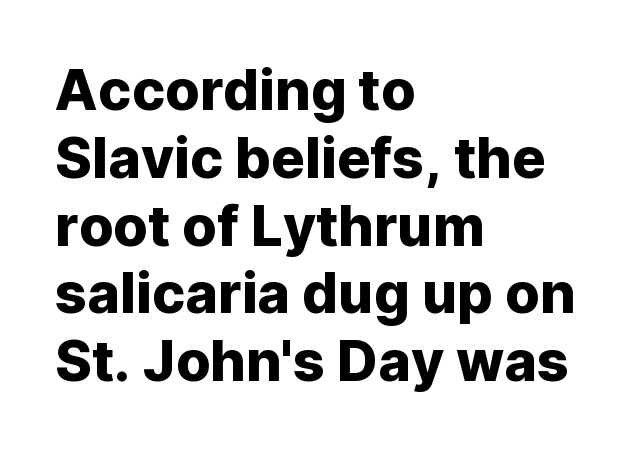
Q: Is the text italic (slanted)? A: No, it is upright.
Q: Is the typeface a serif or a sans-serif typeface? A: Sans-serif.
Q: Is the text underlined? A: No.
Q: How is the paragraph aligned? A: Left-aligned.
Q: Is the spacing between letters normal or unusually wide? A: Normal.
Q: Width (condensed, normal, or wide)? A: Normal.
Q: Stroke contrast? A: Low.
Q: x-height? A: Medium.
Q: Monospaced? A: No.
